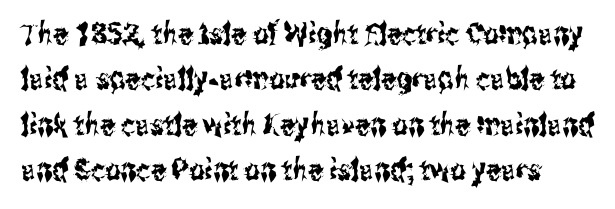
Q: Is the text italic (slanted)? A: No, it is upright.
Q: Is the typeface a serif or a sans-serif typeface? A: Sans-serif.
Q: Is the text underlined? A: No.
Q: Is the spacing between letters normal or unusually wide? A: Normal.
Q: Is the spacing between lines tight, normal or loose? A: Normal.
Q: Width (condensed, normal, or wide)? A: Condensed.
Q: Stroke contrast? A: Medium.
Q: x-height? A: Medium.
Q: Monospaced? A: No.
